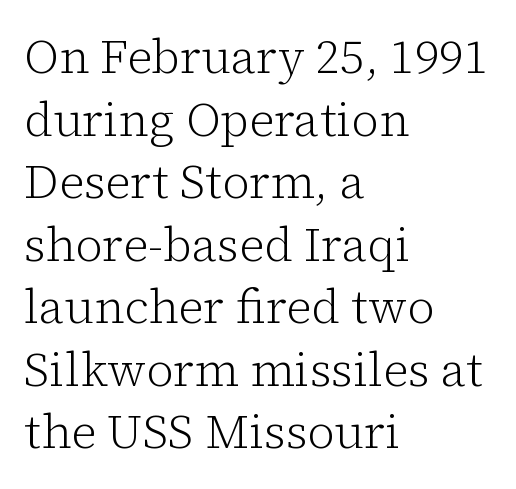
The image shows 47 px light serif type, upright; set left-aligned, normal line spacing (1.33x), normal letter spacing, not underlined; low stroke contrast and a medium x-height.
